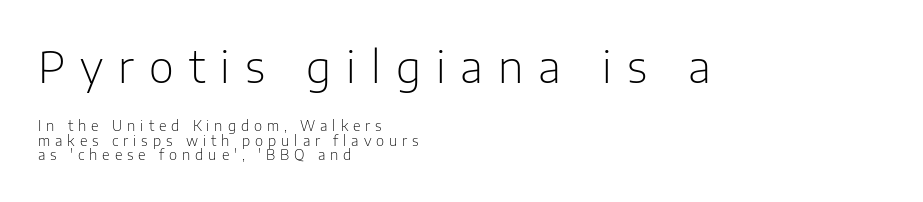
{"serif": "no", "italic": "no", "bold": "no", "weight": "light", "width": "normal", "stroke_contrast": "low", "x_height": "medium", "monospaced": "no", "underline": "no", "align": "left", "line_spacing": "tight", "line_spacing_ratio": 1.02, "letter_spacing": "wide", "letter_spacing_em": 0.35, "larger_block": "first", "size_ratio": 3.07, "glyph_px": 43}
